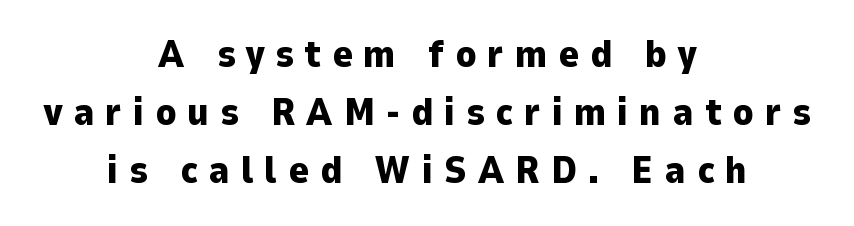
Q: Is the text bold? A: Yes.
Q: Is the text italic (slanted)? A: No, it is upright.
Q: Is the typeface a serif or a sans-serif typeface? A: Sans-serif.
Q: Is the text underlined? A: No.
Q: How is the paragraph aligned? A: Centered.
Q: Is the spacing between letters normal or unusually wide? A: Unusually wide.
Q: Is the spacing between lines tight, normal or loose? A: Normal.
Q: Width (condensed, normal, or wide)? A: Normal.
Q: Stroke contrast? A: Low.
Q: x-height? A: Medium.
Q: Monospaced? A: No.
